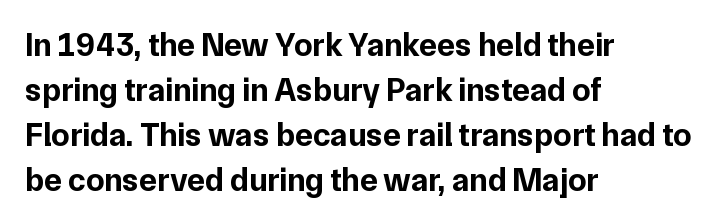
Q: Is the text bold? A: Yes.
Q: Is the text italic (slanted)? A: No, it is upright.
Q: Is the typeface a serif or a sans-serif typeface? A: Sans-serif.
Q: Is the text underlined? A: No.
Q: How is the paragraph aligned? A: Left-aligned.
Q: Is the spacing between letters normal or unusually wide? A: Normal.
Q: Is the spacing between lines tight, normal or loose? A: Normal.
Q: Width (condensed, normal, or wide)? A: Normal.
Q: Stroke contrast? A: Low.
Q: x-height? A: Medium.
Q: Monospaced? A: No.
